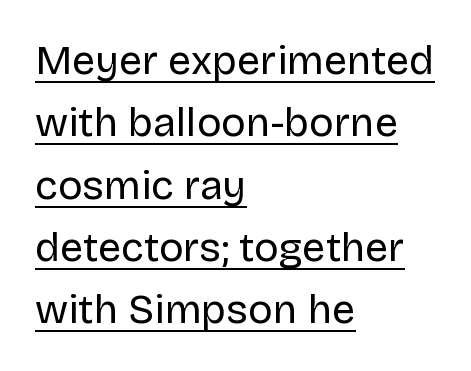
Q: Is the text bold? A: No.
Q: Is the text italic (slanted)? A: No, it is upright.
Q: Is the typeface a serif or a sans-serif typeface? A: Sans-serif.
Q: Is the text underlined? A: Yes.
Q: How is the paragraph aligned? A: Left-aligned.
Q: Is the spacing between letters normal or unusually wide? A: Normal.
Q: Is the spacing between lines tight, normal or loose? A: Normal.
Q: Width (condensed, normal, or wide)? A: Normal.
Q: Stroke contrast? A: Low.
Q: x-height? A: Large.
Q: Monospaced? A: No.
